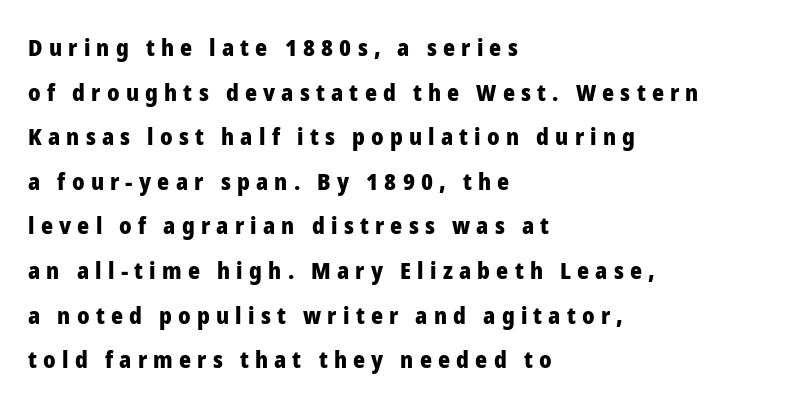
You'd pick this weight for a headline — it's a proper bold. Honestly, there is no underline to notice here at all. Is the letter spacing exaggerated? Yes — the characters are pushed far apart. In terms of leading, this rendering errs on the spacious side. A roman cut, with each character standing at attention. Typeset ragged right — the left edge is the straight one.
